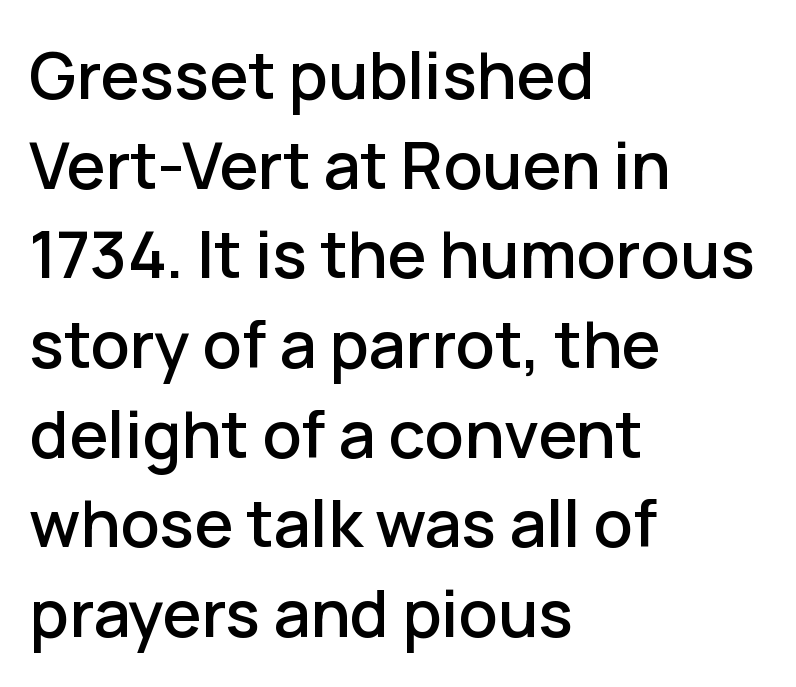
I'd call this a sans setting — the letters go barefoot. Looks like regular typesetting: each glyph gets only the width it needs. Leading matches the norm, producing a regular column. Clear beneath every line of the passage. Do the letters lean? They stand straight. Alignment: flush left.
